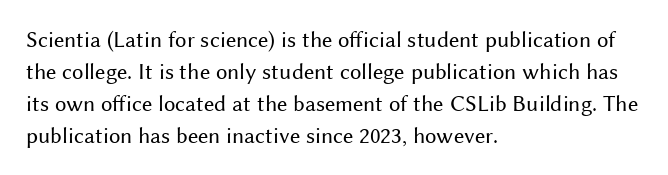
{"italic": "no", "bold": "no", "underline": "no", "align": "left", "line_spacing": "normal", "line_spacing_ratio": 1.39, "letter_spacing": "normal", "letter_spacing_em": 0.0, "glyph_px": 23}
